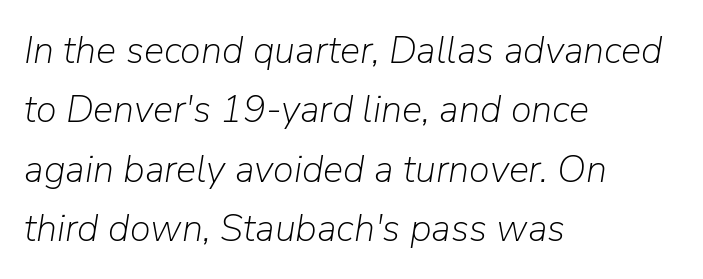
The image shows 38 px light type, italic (leaning right); set left-aligned, normal line spacing (1.56x), normal letter spacing, not underlined; low stroke contrast and a medium x-height.
